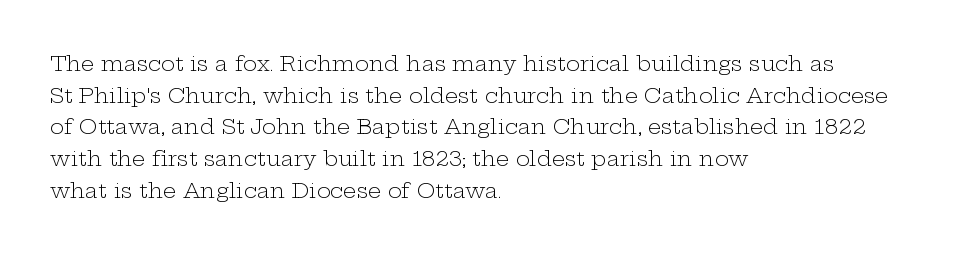
Style check: upright. Leftover space on each line is placed entirely after the last word. The rows are spaced the way most documents space them. The font is comparable to plain body text, perhaps lighter. Honestly, there is no underline to notice here at all. Nobody touched the tracking dial on this one.
